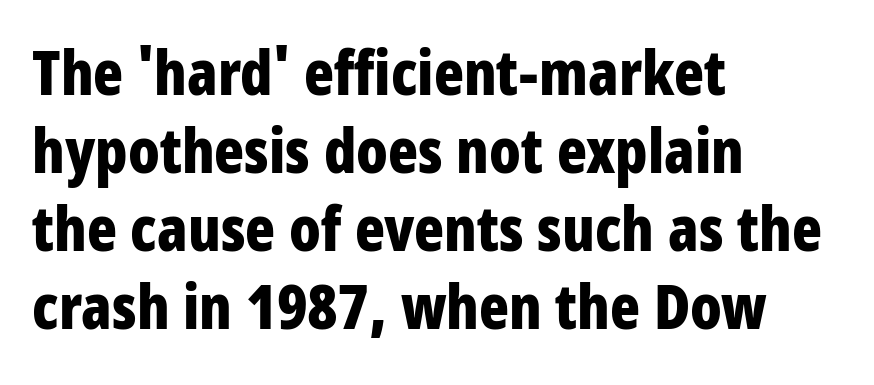
The lettering stays uniformly vertical, giving the passage a roman look. Notice how descenders clear the ascenders below comfortably — that's standard leading. Nobody touched the tracking dial on this one. Each glyph is drawn with heavy, bold strokes. Only glyphs here, with clear space below each row.
